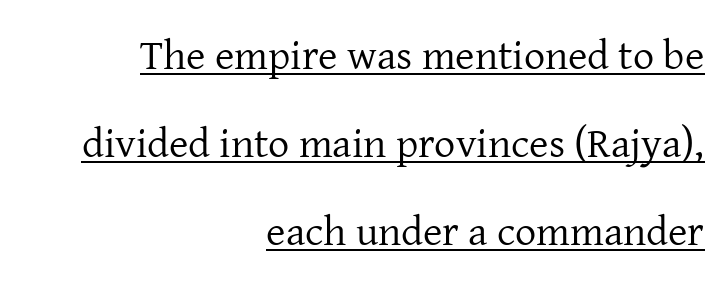
Q: Is the text bold? A: No.
Q: Is the text italic (slanted)? A: No, it is upright.
Q: Is the typeface a serif or a sans-serif typeface? A: Serif.
Q: Is the text underlined? A: Yes.
Q: How is the paragraph aligned? A: Right-aligned.
Q: Is the spacing between letters normal or unusually wide? A: Normal.
Q: Is the spacing between lines tight, normal or loose? A: Loose.
Q: Width (condensed, normal, or wide)? A: Normal.
Q: Stroke contrast? A: Low.
Q: x-height? A: Medium.
Q: Monospaced? A: No.
